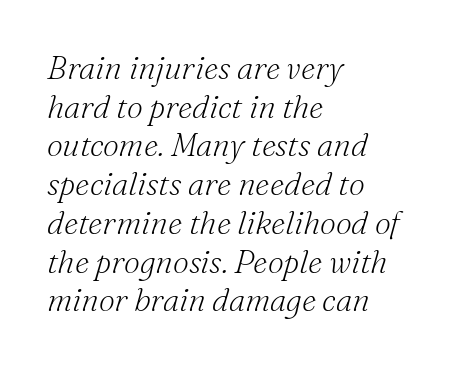
Q: Is the text bold? A: No.
Q: Is the text italic (slanted)? A: Yes, it leans right by about 16 degrees.
Q: Is the typeface a serif or a sans-serif typeface? A: Serif.
Q: Is the text underlined? A: No.
Q: How is the paragraph aligned? A: Left-aligned.
Q: Is the spacing between letters normal or unusually wide? A: Normal.
Q: Width (condensed, normal, or wide)? A: Normal.
Q: Stroke contrast? A: Medium.
Q: x-height? A: Small.
Q: Monospaced? A: No.
